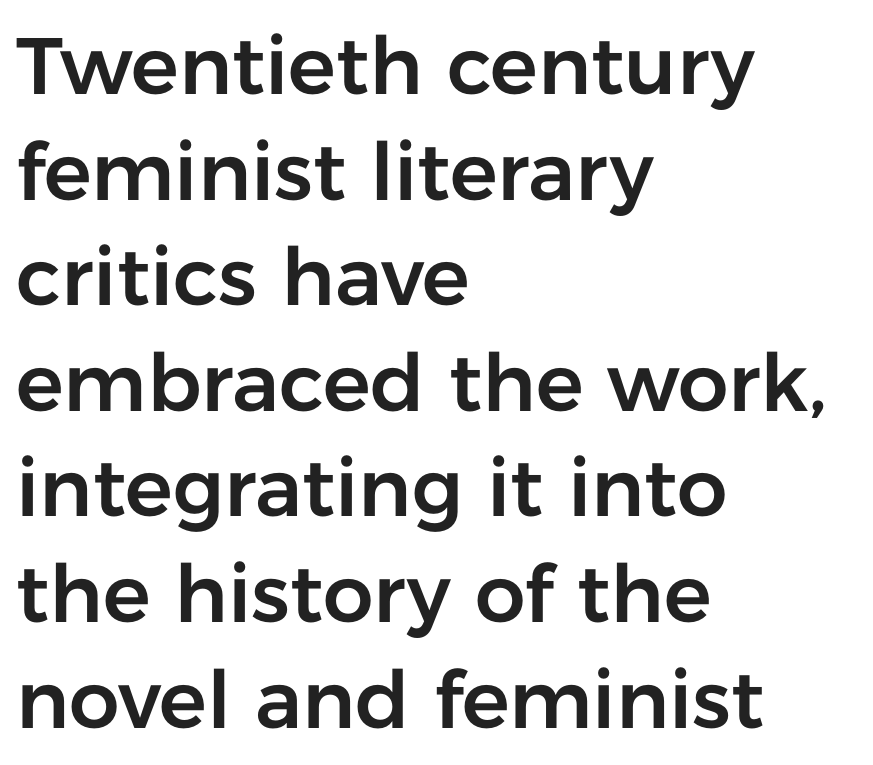
Q: Is the text italic (slanted)? A: No, it is upright.
Q: Is the typeface a serif or a sans-serif typeface? A: Sans-serif.
Q: Is the text underlined? A: No.
Q: How is the paragraph aligned? A: Left-aligned.
Q: Is the spacing between letters normal or unusually wide? A: Normal.
Q: Is the spacing between lines tight, normal or loose? A: Normal.
Q: Width (condensed, normal, or wide)? A: Normal.
Q: Stroke contrast? A: Low.
Q: x-height? A: Medium.
Q: Monospaced? A: No.
